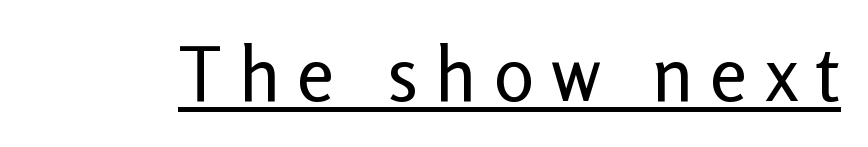
The image shows 76 px regular-weight sans-serif type, upright; set unusually wide letter spacing (+0.22 em), underlined; low stroke contrast and a medium x-height.
